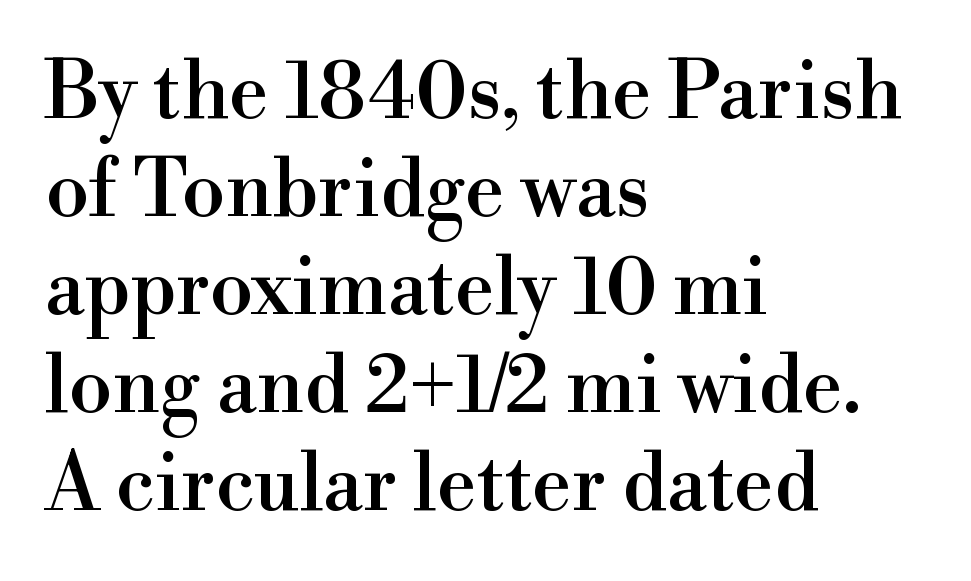
{"serif": "yes", "italic": "no", "width": "normal", "stroke_contrast": "high", "x_height": "small", "monospaced": "no", "underline": "no", "align": "left", "line_spacing_ratio": 1.24, "letter_spacing": "normal", "letter_spacing_em": 0.0, "glyph_px": 79}
